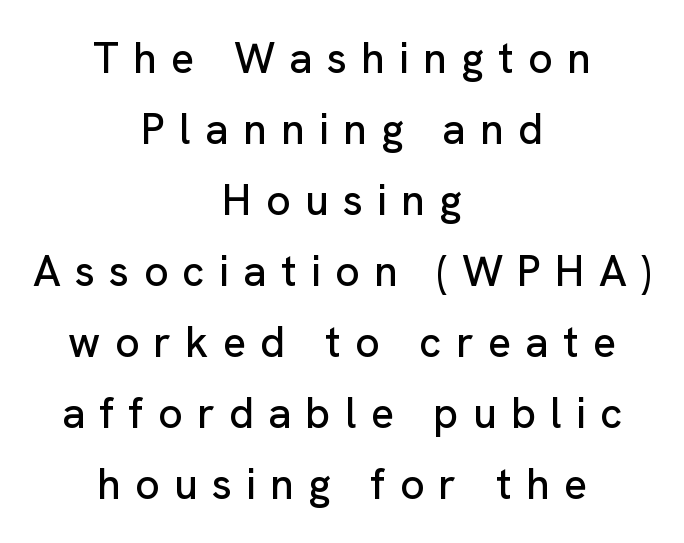
The image shows 43 px sans-serif type, upright; set centered, normal line spacing (1.65x), unusually wide letter spacing (+0.33 em), not underlined; low stroke contrast and a medium x-height.
